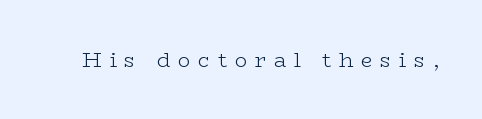
{"italic": "no", "bold": "no", "underline": "no", "letter_spacing": "wide", "letter_spacing_em": 0.36, "glyph_px": 21}
